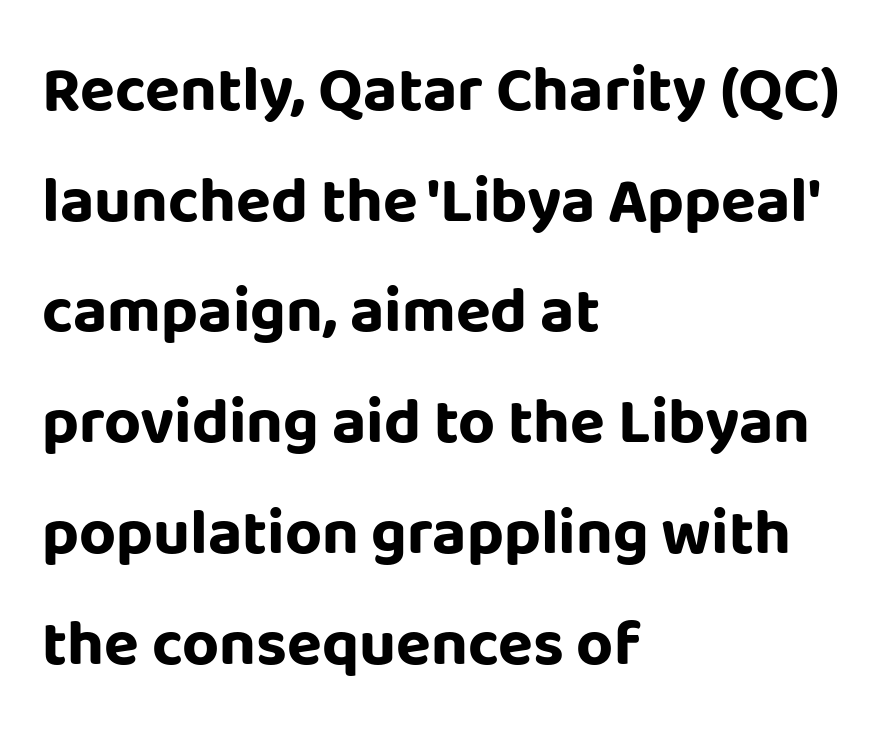
Do the letters lean? They stand straight. The rendering uses a bold face; every stroke is thick and dark. A bare baseline throughout the passage. To sum up the face: it is a sans, with no serifs. Standard letterfit; no display-style spreading of the glyphs.
